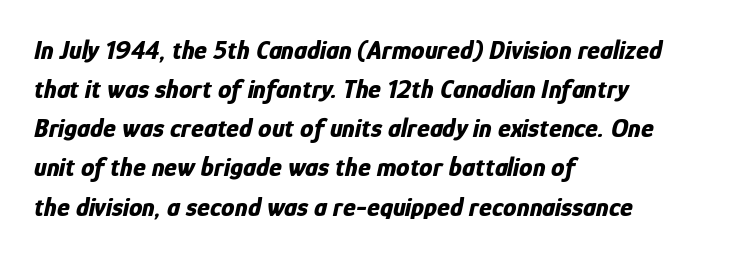
Q: Is the text bold? A: Yes.
Q: Is the text italic (slanted)? A: Yes, it leans right by about 12 degrees.
Q: Is the text underlined? A: No.
Q: How is the paragraph aligned? A: Left-aligned.
Q: Is the spacing between letters normal or unusually wide? A: Normal.
Q: Is the spacing between lines tight, normal or loose? A: Normal.
